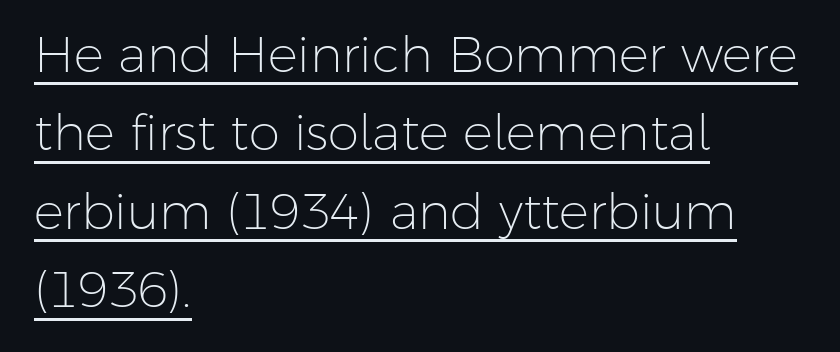
{"serif": "no", "italic": "no", "bold": "no", "weight": "light", "width": "normal", "stroke_contrast": "low", "x_height": "medium", "monospaced": "no", "underline": "yes", "align": "left", "line_spacing": "normal", "line_spacing_ratio": 1.57, "letter_spacing": "normal", "letter_spacing_em": 0.0, "glyph_px": 50}
